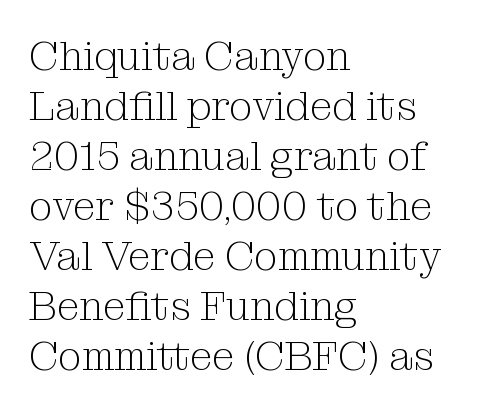
{"serif": "yes", "italic": "no", "bold": "no", "weight": "light", "width": "normal", "stroke_contrast": "medium", "x_height": "medium", "monospaced": "no", "underline": "no", "align": "left", "line_spacing_ratio": 1.22, "letter_spacing": "normal", "letter_spacing_em": 0.0, "glyph_px": 41}
